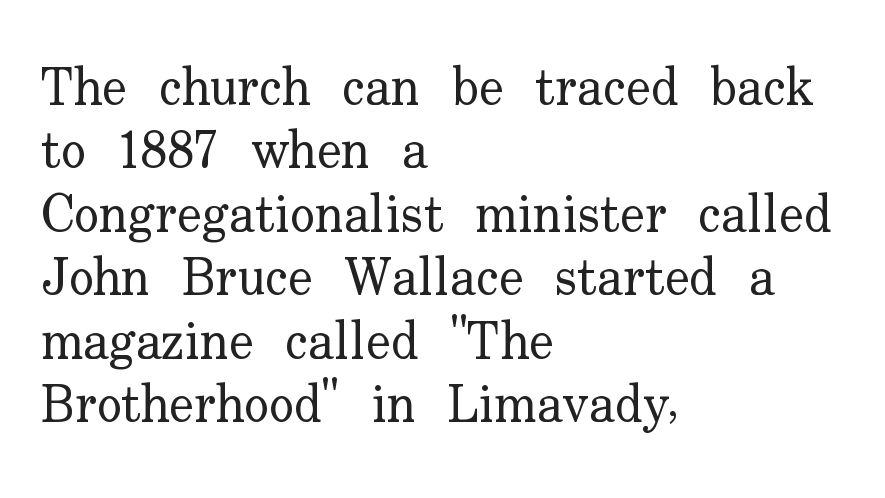
These lines were composed using upright roman letters. Honestly, the letter spacing is just normal — you wouldn't notice it. The weight tops out at a normal text grade. Underline: absent. The letters advance in unequal steps, a hallmark of proportional type. Notice how the passage keeps a crisp vertical edge on the left only.
